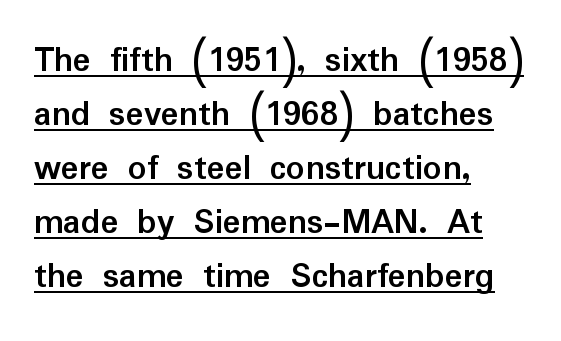
Q: Is the text bold? A: Yes.
Q: Is the text italic (slanted)? A: No, it is upright.
Q: Is the typeface a serif or a sans-serif typeface? A: Sans-serif.
Q: Is the text underlined? A: Yes.
Q: How is the paragraph aligned? A: Left-aligned.
Q: Is the spacing between letters normal or unusually wide? A: Normal.
Q: Is the spacing between lines tight, normal or loose? A: Normal.
Q: Width (condensed, normal, or wide)? A: Normal.
Q: Stroke contrast? A: Low.
Q: x-height? A: Medium.
Q: Monospaced? A: No.
